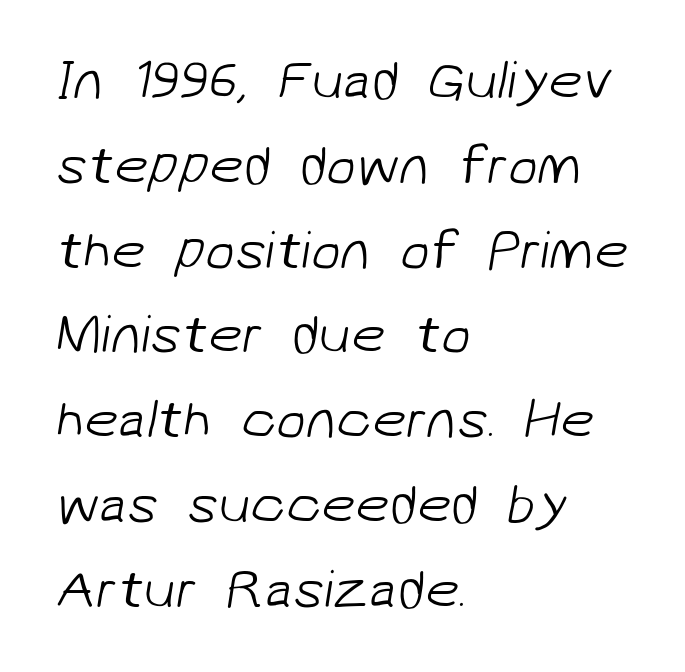
Q: Is the text bold? A: No.
Q: Is the typeface a serif or a sans-serif typeface? A: Sans-serif.
Q: Is the text underlined? A: No.
Q: How is the paragraph aligned? A: Left-aligned.
Q: Is the spacing between letters normal or unusually wide? A: Normal.
Q: Is the spacing between lines tight, normal or loose? A: Normal.
Q: Width (condensed, normal, or wide)? A: Normal.
Q: Stroke contrast? A: Low.
Q: x-height? A: Medium.
Q: Monospaced? A: No.
